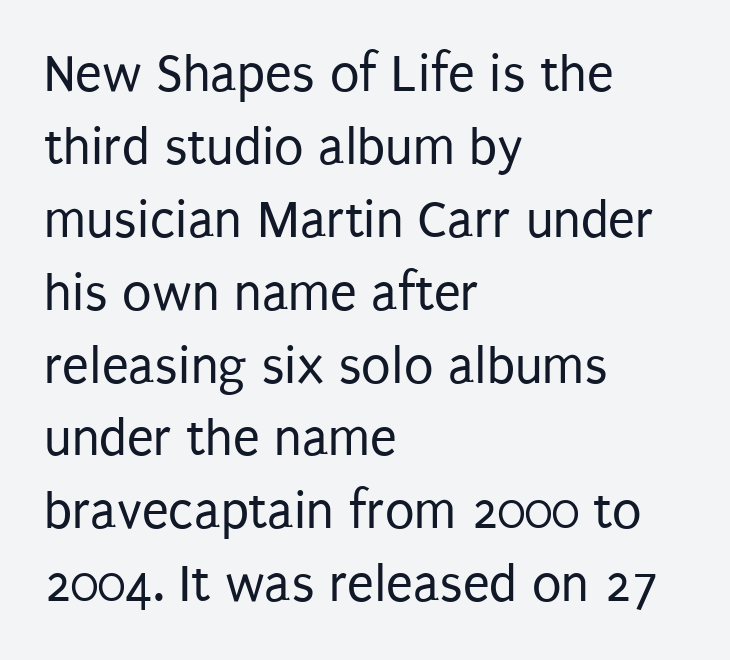
Q: Is the text bold? A: No.
Q: Is the text italic (slanted)? A: No, it is upright.
Q: Is the typeface a serif or a sans-serif typeface? A: Sans-serif.
Q: Is the text underlined? A: No.
Q: How is the paragraph aligned? A: Left-aligned.
Q: Is the spacing between letters normal or unusually wide? A: Normal.
Q: Is the spacing between lines tight, normal or loose? A: Normal.
Q: Width (condensed, normal, or wide)? A: Condensed.
Q: Stroke contrast? A: Low.
Q: x-height? A: Large.
Q: Monospaced? A: No.
